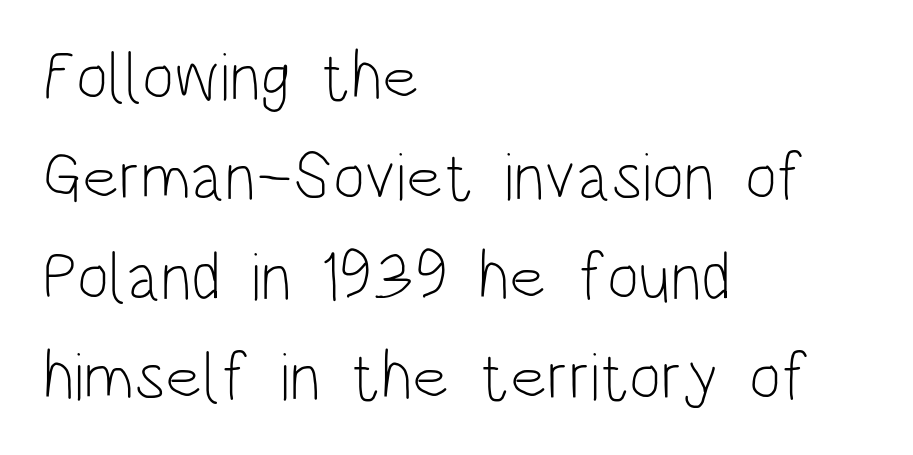
The image shows 68 px light, condensed sans-serif type, upright; set left-aligned, normal line spacing (1.47x), normal letter spacing, not underlined; low stroke contrast and a large x-height.
